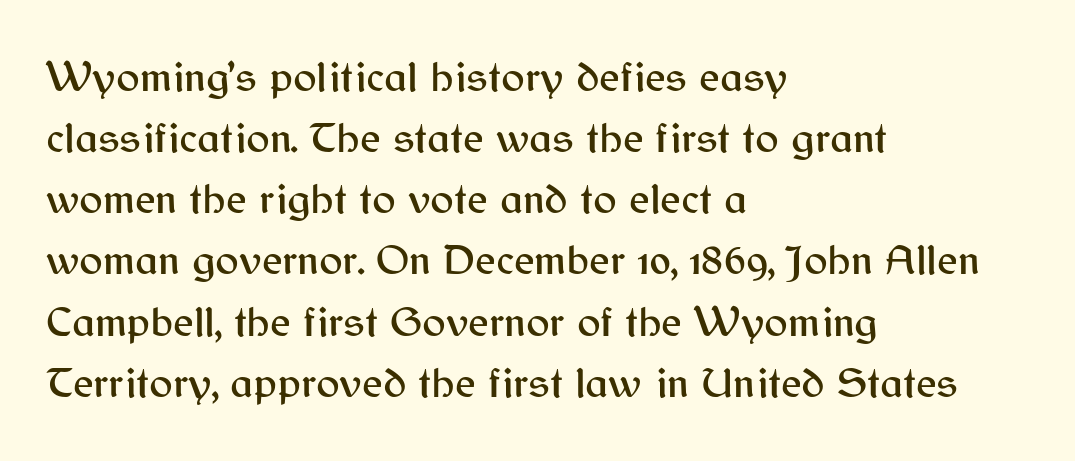
{"serif": "no", "italic": "no", "width": "normal", "stroke_contrast": "medium", "x_height": "medium", "monospaced": "no", "underline": "no", "align": "left", "line_spacing": "normal", "line_spacing_ratio": 1.39, "letter_spacing": "normal", "letter_spacing_em": 0.0, "glyph_px": 44}
